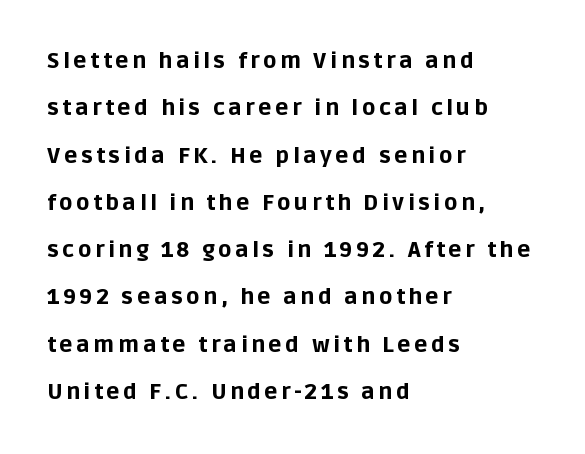
Q: Is the text bold? A: Yes.
Q: Is the text italic (slanted)? A: No, it is upright.
Q: Is the text underlined? A: No.
Q: How is the paragraph aligned? A: Left-aligned.
Q: Is the spacing between lines tight, normal or loose? A: Loose.
